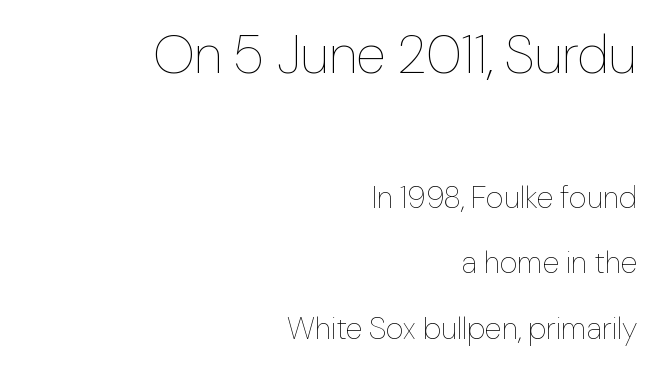
Q: Is the text bold? A: No.
Q: Is the text italic (slanted)? A: No, it is upright.
Q: Is the text underlined? A: No.
Q: How is the paragraph aligned? A: Right-aligned.
Q: Is the spacing between letters normal or unusually wide? A: Normal.
Q: Is the spacing between lines tight, normal or loose? A: Loose.
Q: Which block of text is set in a larger size, the first (top) or the second (bottom)? A: The first (top) one.
Q: Width (condensed, normal, or wide)? A: Normal.
Q: Stroke contrast? A: Low.
Q: x-height? A: Medium.
Q: Monospaced? A: No.
